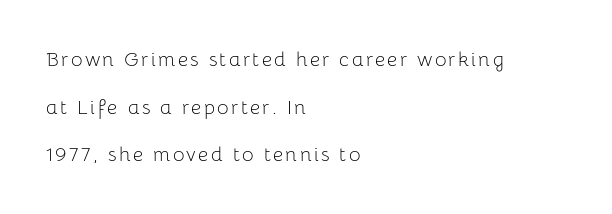
{"italic": "no", "bold": "no", "underline": "no", "align": "left", "line_spacing": "loose", "line_spacing_ratio": 2.38, "glyph_px": 20}
